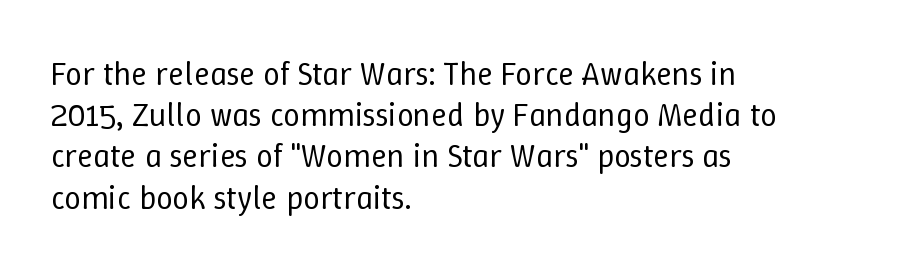
Q: Is the text bold? A: No.
Q: Is the text italic (slanted)? A: No, it is upright.
Q: Is the text underlined? A: No.
Q: How is the paragraph aligned? A: Left-aligned.
Q: Is the spacing between letters normal or unusually wide? A: Normal.
Q: Is the spacing between lines tight, normal or loose? A: Normal.
Q: Width (condensed, normal, or wide)? A: Normal.
Q: Stroke contrast? A: Low.
Q: x-height? A: Medium.
Q: Monospaced? A: No.
